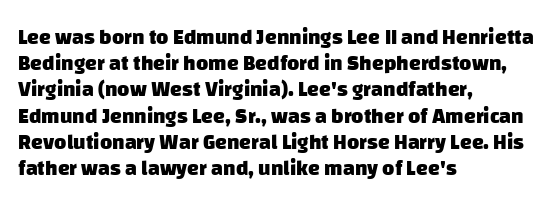
The image shows 21 px bold type; set left-aligned, normal line spacing (1.25x), normal letter spacing, not underlined.
